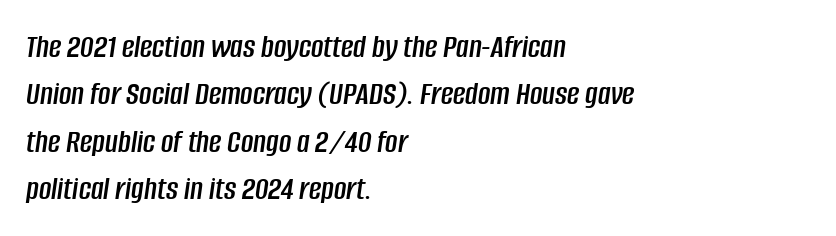
{"italic": "yes", "lean": "right", "slant_degrees": 8, "width": "condensed", "stroke_contrast": "low", "x_height": "large", "monospaced": "no", "underline": "no", "align": "left", "line_spacing": "normal", "line_spacing_ratio": 1.39, "letter_spacing": "normal", "letter_spacing_em": 0.0, "glyph_px": 34}
